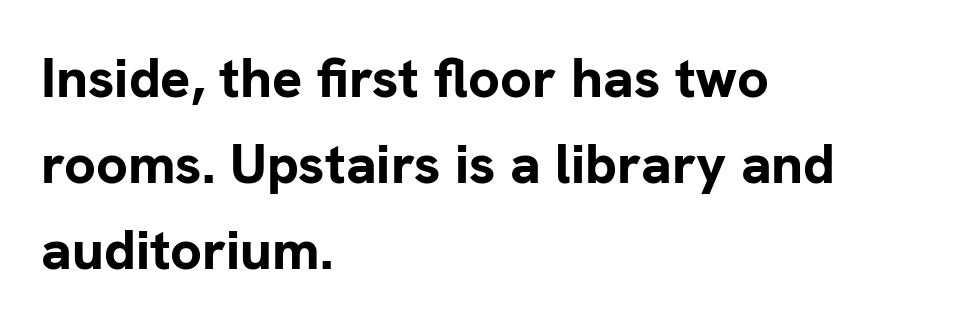
What's the leading like? Ordinary, nothing unusual. Check under the words: just untouched page. The rendering uses a bold face; every stroke is thick and dark. The glyphs in this specimen are sans serif.
